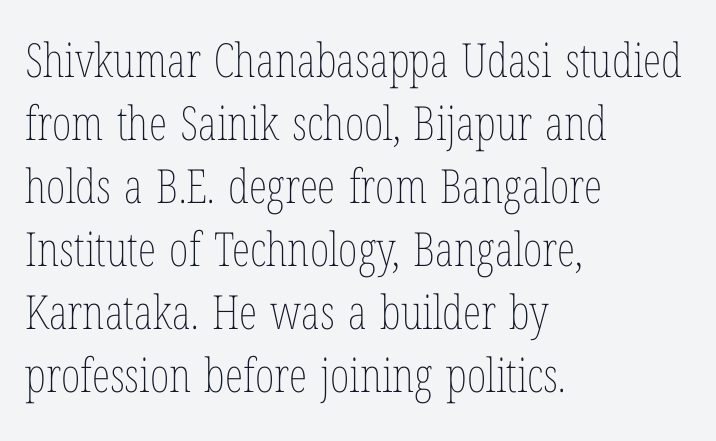
{"italic": "no", "bold": "no", "weight": "thin", "width": "condensed", "stroke_contrast": "low", "x_height": "medium", "monospaced": "no", "underline": "no", "align": "left", "line_spacing": "normal", "line_spacing_ratio": 1.34, "letter_spacing": "normal", "letter_spacing_em": 0.0, "glyph_px": 47}
